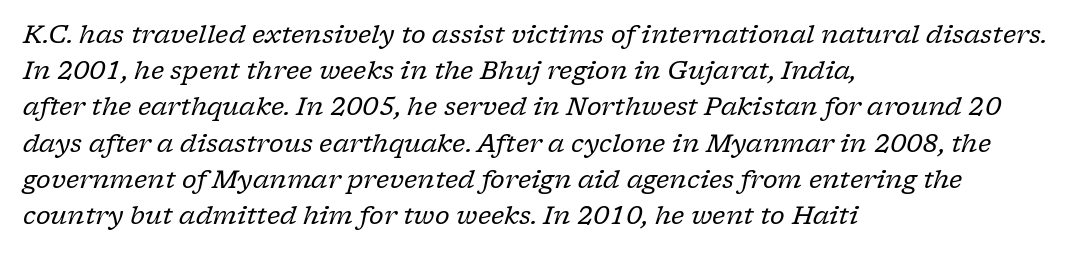
Each word holds together tightly as a unit, with standard inter-letter gaps. The rendering anchors every line to the left-hand side. Honestly, there is no underline to notice here at all. On a weight scale, this lands at 450 or below. When letters slant like this, we call the style italic. The block of text has a typical density, with ordinary space between rows.
